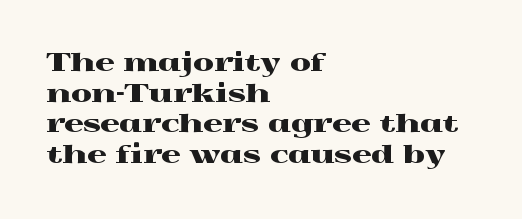
These lines stack with their left ends in a neat column. This sample uses plain, unmodified letter spacing. Rows of type keep a routine distance in the vertical direction. The glyphs are unaccompanied by any horizontal stroke below them. Vertical strokes here are truly vertical.
